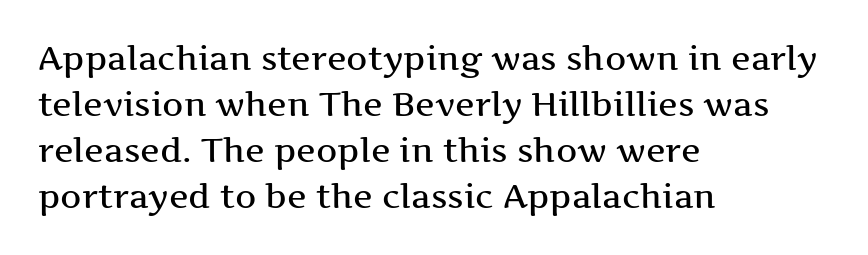
The image shows 33 px wide serif type, upright; set left-aligned, normal line spacing (1.39x), normal letter spacing, not underlined; medium stroke contrast and a medium x-height.
